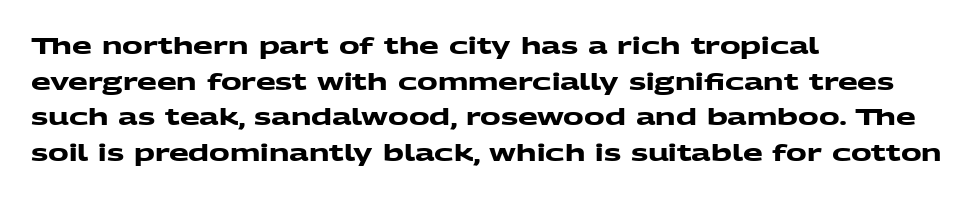
The image shows 23 px bold type; set left-aligned, normal line spacing (1.55x), normal letter spacing, not underlined.
